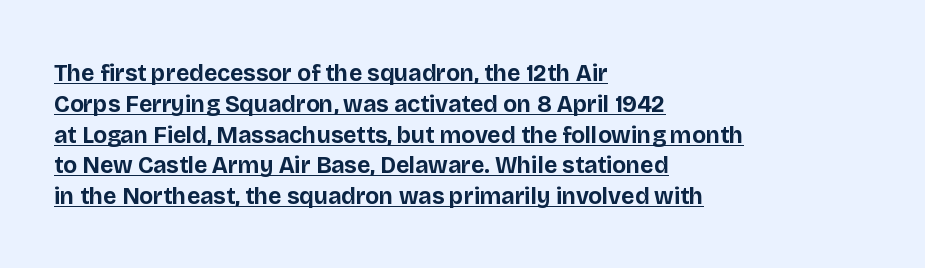
Q: Is the text bold? A: Yes.
Q: Is the text italic (slanted)? A: No, it is upright.
Q: Is the text underlined? A: Yes.
Q: How is the paragraph aligned? A: Left-aligned.
Q: Is the spacing between letters normal or unusually wide? A: Normal.
Q: Is the spacing between lines tight, normal or loose? A: Normal.
